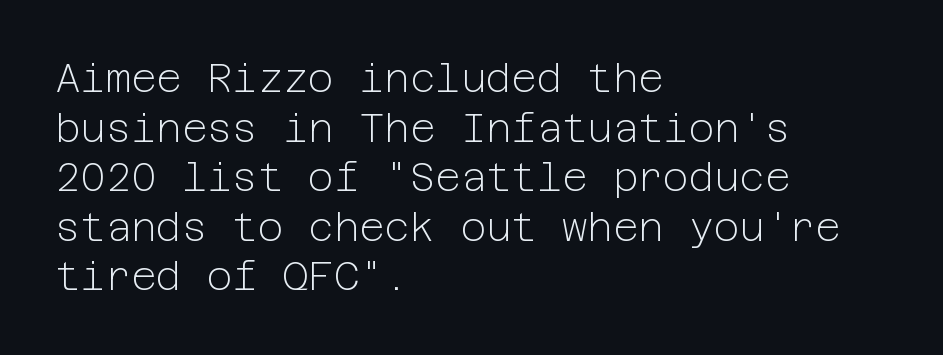
{"serif": "no", "italic": "no", "bold": "no", "weight": "light", "width": "normal", "stroke_contrast": "low", "x_height": "medium", "underline": "no", "align": "left", "line_spacing": "normal", "line_spacing_ratio": 1.27, "letter_spacing": "normal", "letter_spacing_em": 0.0, "glyph_px": 39}
